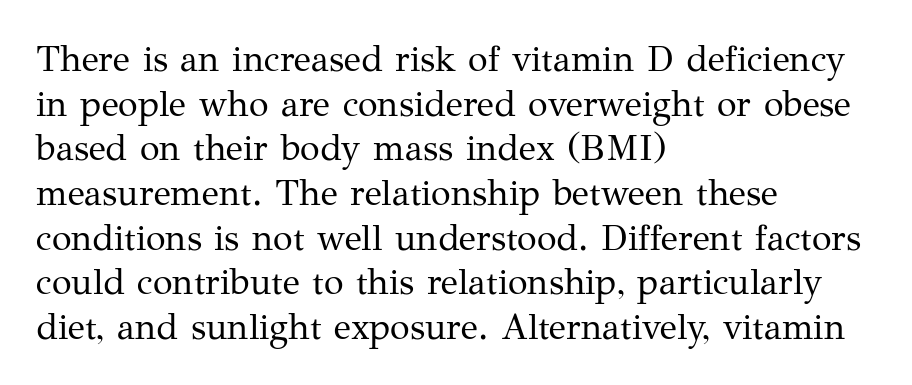
Q: Is the text bold? A: No.
Q: Is the text italic (slanted)? A: No, it is upright.
Q: Is the typeface a serif or a sans-serif typeface? A: Serif.
Q: Is the text underlined? A: No.
Q: How is the paragraph aligned? A: Left-aligned.
Q: Is the spacing between letters normal or unusually wide? A: Normal.
Q: Width (condensed, normal, or wide)? A: Normal.
Q: Stroke contrast? A: Medium.
Q: x-height? A: Medium.
Q: Monospaced? A: No.
